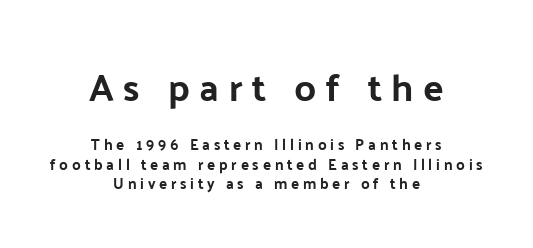
Q: Is the text italic (slanted)? A: No, it is upright.
Q: Is the typeface a serif or a sans-serif typeface? A: Sans-serif.
Q: Is the text underlined? A: No.
Q: How is the paragraph aligned? A: Centered.
Q: Is the spacing between letters normal or unusually wide? A: Unusually wide.
Q: Is the spacing between lines tight, normal or loose? A: Normal.
Q: Which block of text is set in a larger size, the first (top) or the second (bottom)? A: The first (top) one.
Q: Width (condensed, normal, or wide)? A: Normal.
Q: Stroke contrast? A: Low.
Q: x-height? A: Medium.
Q: Monospaced? A: No.
